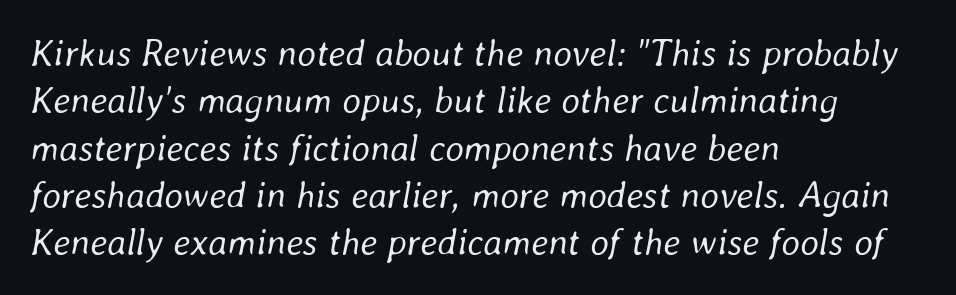
The image shows 37 px regular-weight type, italic (leaning right); set left-aligned, normal line spacing (1.28x), normal letter spacing, not underlined; low stroke contrast and a medium x-height.
